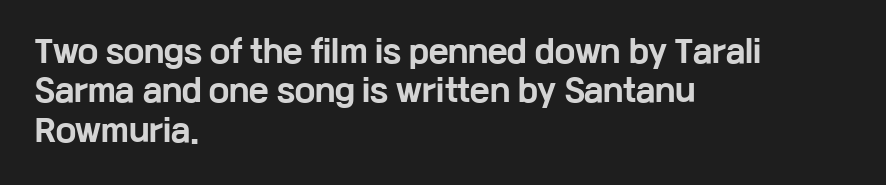
Q: Is the text bold? A: Yes.
Q: Is the text italic (slanted)? A: No, it is upright.
Q: Is the typeface a serif or a sans-serif typeface? A: Sans-serif.
Q: Is the text underlined? A: No.
Q: How is the paragraph aligned? A: Left-aligned.
Q: Is the spacing between letters normal or unusually wide? A: Normal.
Q: Is the spacing between lines tight, normal or loose? A: Normal.
Q: Width (condensed, normal, or wide)? A: Wide.
Q: Stroke contrast? A: Low.
Q: x-height? A: Medium.
Q: Monospaced? A: No.
